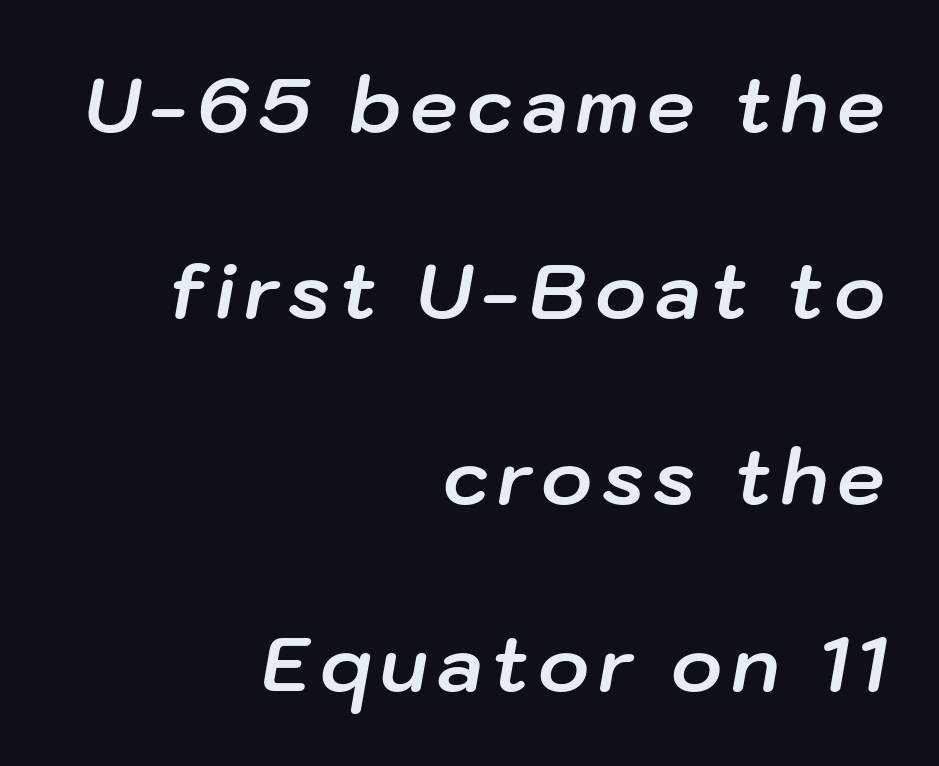
Alignment: flush right. Note the varied advance widths — an 'i' is clearly narrower than an 'm'. The specimen omits any rule beneath the text block's lines. The font is running at its bold setting. This sample uses an oblique cut, with every glyph tilted off the vertical.
